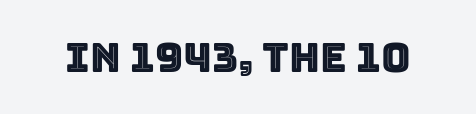
Compared with typical body copy, the letter spacing here is the same. This sample uses an upright cut, with every glyph sitting square on the baseline. A typesetter would call this proportional, since set widths differ per character. Unmarked baselines from the first word to the last.
